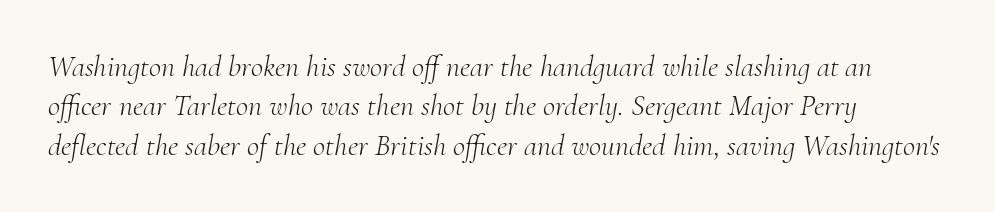
Q: Is the text bold? A: No.
Q: Is the text italic (slanted)? A: Yes, it leans right by about 10 degrees.
Q: Is the typeface a serif or a sans-serif typeface? A: Serif.
Q: Is the text underlined? A: No.
Q: Is the spacing between letters normal or unusually wide? A: Normal.
Q: Is the spacing between lines tight, normal or loose? A: Normal.
Q: Width (condensed, normal, or wide)? A: Normal.
Q: Stroke contrast? A: Medium.
Q: x-height? A: Small.
Q: Monospaced? A: No.
